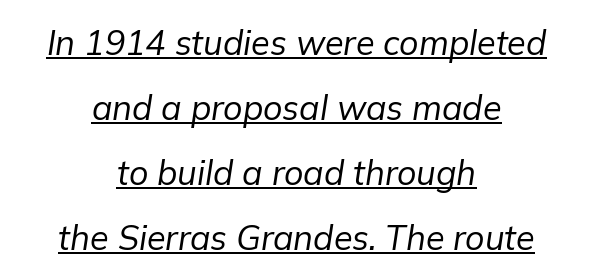
Q: Is the text bold? A: No.
Q: Is the text italic (slanted)? A: Yes, it leans right by about 9 degrees.
Q: Is the text underlined? A: Yes.
Q: How is the paragraph aligned? A: Centered.
Q: Is the spacing between letters normal or unusually wide? A: Normal.
Q: Is the spacing between lines tight, normal or loose? A: Loose.
Q: Width (condensed, normal, or wide)? A: Normal.
Q: Stroke contrast? A: Low.
Q: x-height? A: Medium.
Q: Monospaced? A: No.
